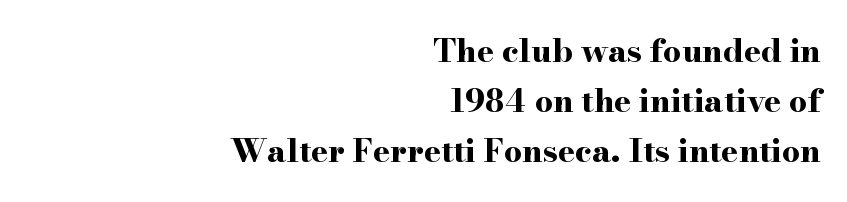
A typesetter would call this zero additional tracking. The text was rendered using a seriffed face with decorative stroke endings. Nope, not italic — everything's standing straight. Notice how thick the strokes are: this is what a full bold looks like. You could not count columns in this text — the font is proportionally spaced.
